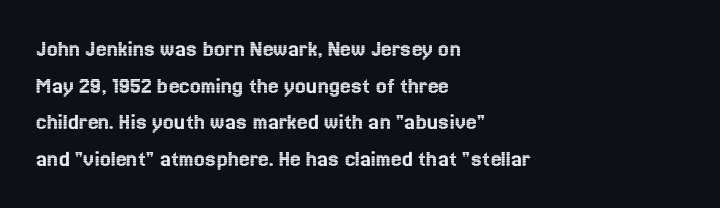
{"italic": "no", "underline": "no", "align": "left", "line_spacing": "normal", "line_spacing_ratio": 1.53, "letter_spacing": "normal", "letter_spacing_em": 0.0, "glyph_px": 24}
